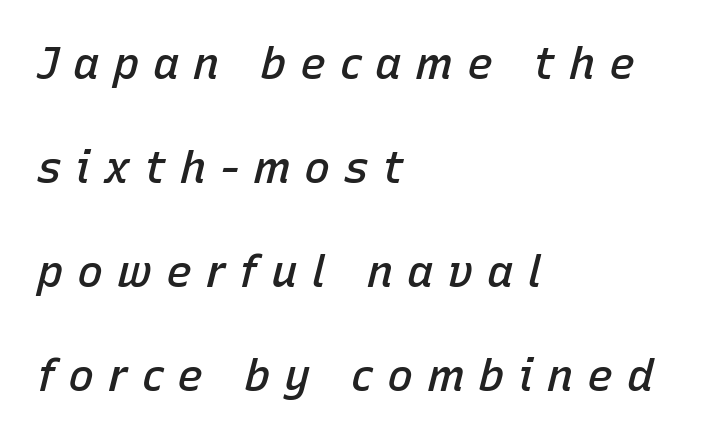
The passage shown is semibold, sitting just below true bold. The horizontal fit of the characters is loose and conspicuously gappy. The lettering tilts uniformly, giving the passage an italic look. Quick note: underline off. One glance says open: line gaps are wider than usual. The passage shown is typed in a proportional face where columns would drift.
